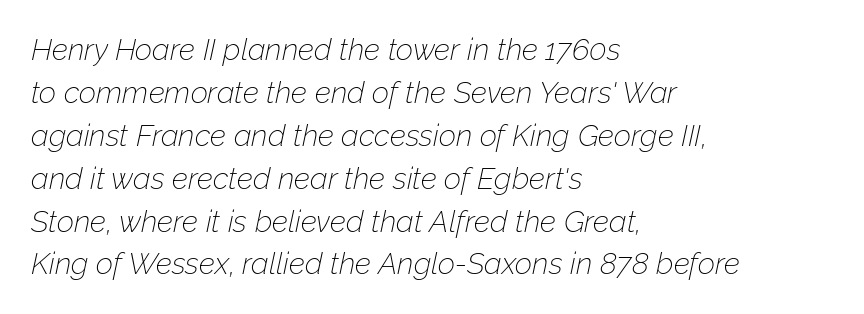
{"italic": "yes", "lean": "right", "slant_degrees": 12, "bold": "no", "weight": "thin", "width": "normal", "stroke_contrast": "low", "x_height": "medium", "monospaced": "no", "underline": "no", "align": "left", "line_spacing": "normal", "line_spacing_ratio": 1.43, "letter_spacing": "normal", "letter_spacing_em": 0.0, "glyph_px": 30}
